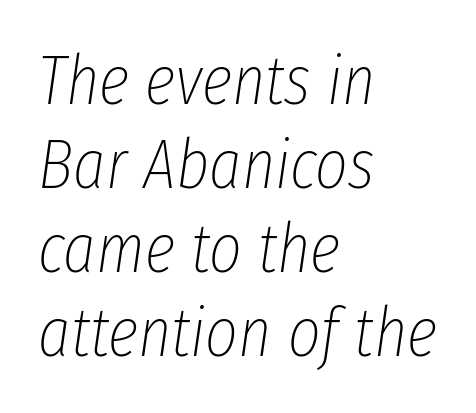
Do the characters align in a grid? No, the font is proportional. Type without underlining. These lines stack with their left ends in a neat column. Italic: yes, the glyphs are oblique. The horizontal fit of the characters is conventional and even.
